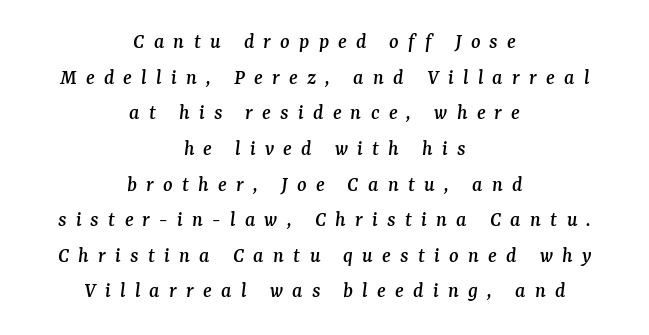
{"italic": "yes", "lean": "right", "slant_degrees": 7, "underline": "no", "align": "center", "line_spacing": "normal", "line_spacing_ratio": 1.62, "letter_spacing": "wide", "letter_spacing_em": 0.42, "glyph_px": 22}
